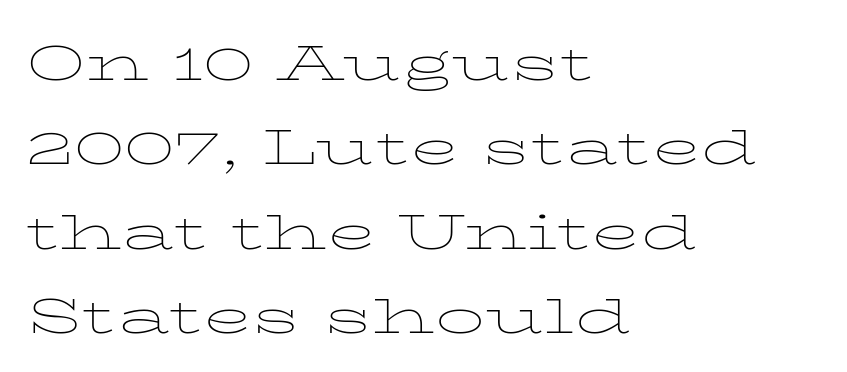
Q: Is the text bold? A: No.
Q: Is the text italic (slanted)? A: No, it is upright.
Q: Is the text underlined? A: No.
Q: How is the paragraph aligned? A: Left-aligned.
Q: Is the spacing between letters normal or unusually wide? A: Normal.
Q: Is the spacing between lines tight, normal or loose? A: Normal.
Q: Width (condensed, normal, or wide)? A: Wide.
Q: Stroke contrast? A: Low.
Q: x-height? A: Medium.
Q: Monospaced? A: No.
